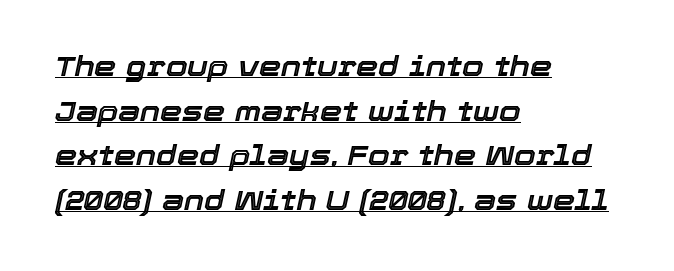
{"italic": "yes", "lean": "right", "slant_degrees": 12, "width": "normal", "x_height": "medium", "monospaced": "no", "underline": "yes", "align": "left", "line_spacing": "normal", "line_spacing_ratio": 1.59, "letter_spacing": "normal", "letter_spacing_em": 0.0, "glyph_px": 28}
